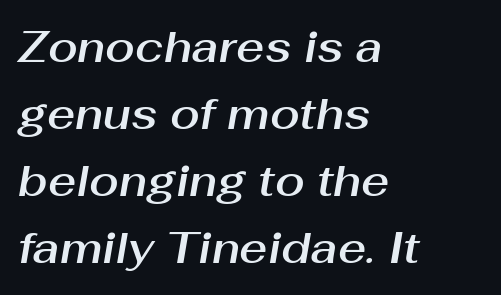
Does the lettering tilt? It does — this is italic. These lines are rendered in a variable-pitch font. Students, note that the glyphs here touch the page at normal intervals. Left-aligned paragraph, ragged on the right. Descender tails drop into unmarked territory. What's the leading like? Ordinary, nothing unusual.
